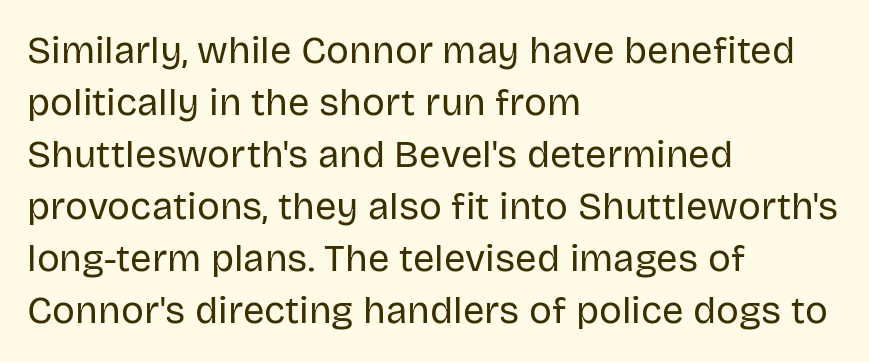
Q: Is the text bold? A: No.
Q: Is the text italic (slanted)? A: No, it is upright.
Q: Is the typeface a serif or a sans-serif typeface? A: Sans-serif.
Q: Is the text underlined? A: No.
Q: How is the paragraph aligned? A: Left-aligned.
Q: Is the spacing between letters normal or unusually wide? A: Normal.
Q: Is the spacing between lines tight, normal or loose? A: Normal.
Q: Width (condensed, normal, or wide)? A: Normal.
Q: Stroke contrast? A: Low.
Q: x-height? A: Large.
Q: Monospaced? A: No.
